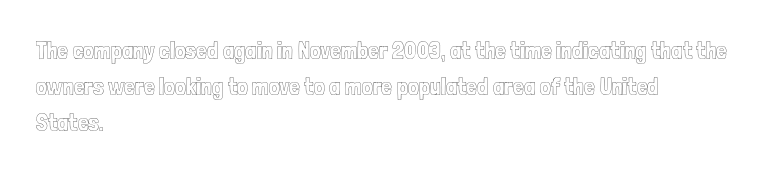
Q: Is the text italic (slanted)? A: No, it is upright.
Q: Is the text underlined? A: No.
Q: How is the paragraph aligned? A: Left-aligned.
Q: Is the spacing between letters normal or unusually wide? A: Normal.
Q: Is the spacing between lines tight, normal or loose? A: Normal.
